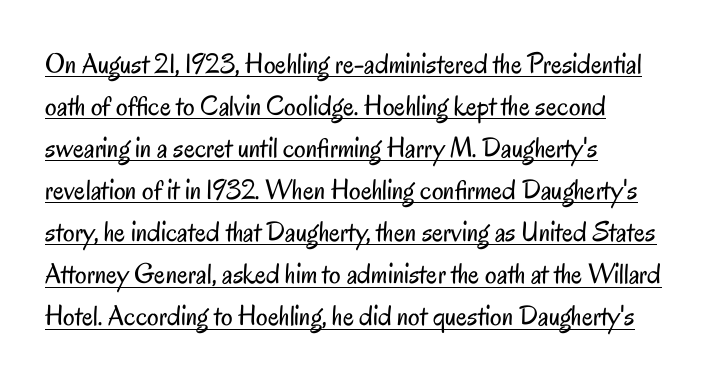
{"serif": "no", "italic": "no", "bold": "no", "weight": "regular", "width": "condensed", "stroke_contrast": "low", "x_height": "small", "monospaced": "no", "underline": "yes", "align": "left", "line_spacing": "normal", "line_spacing_ratio": 1.45, "letter_spacing": "normal", "letter_spacing_em": 0.0, "glyph_px": 29}
